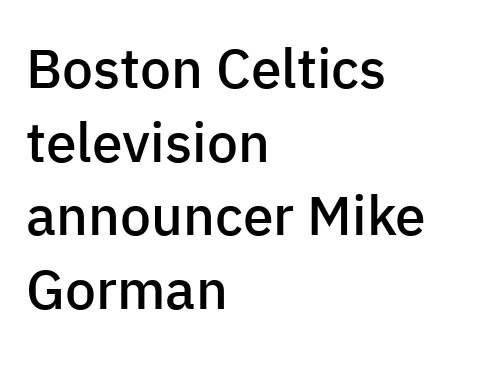
The image shows 55 px semibold sans-serif type, upright; set left-aligned, normal line spacing (1.34x), normal letter spacing, not underlined; low stroke contrast and a medium x-height.
